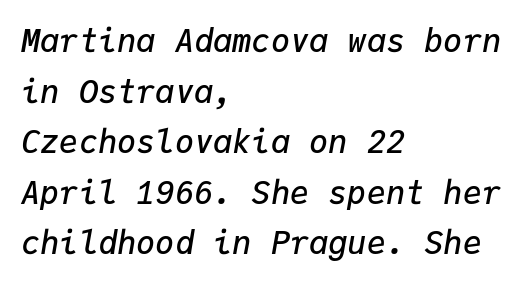
{"italic": "yes", "lean": "right", "slant_degrees": 9, "bold": "semi", "weight": "semibold", "width": "normal", "stroke_contrast": "low", "x_height": "medium", "monospaced": "yes", "underline": "no", "align": "left", "line_spacing": "normal", "line_spacing_ratio": 1.58, "letter_spacing": "normal", "letter_spacing_em": 0.0, "glyph_px": 32}
